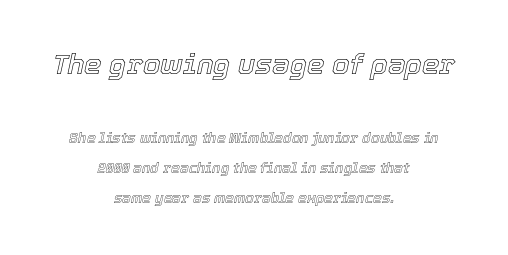
Q: Is the text italic (slanted)? A: Yes, it leans right by about 12 degrees.
Q: Is the text underlined? A: No.
Q: How is the paragraph aligned? A: Centered.
Q: Is the spacing between letters normal or unusually wide? A: Normal.
Q: Is the spacing between lines tight, normal or loose? A: Loose.
Q: Which block of text is set in a larger size, the first (top) or the second (bottom)? A: The first (top) one.
Q: Width (condensed, normal, or wide)? A: Normal.
Q: x-height? A: Medium.
Q: Monospaced? A: No.
